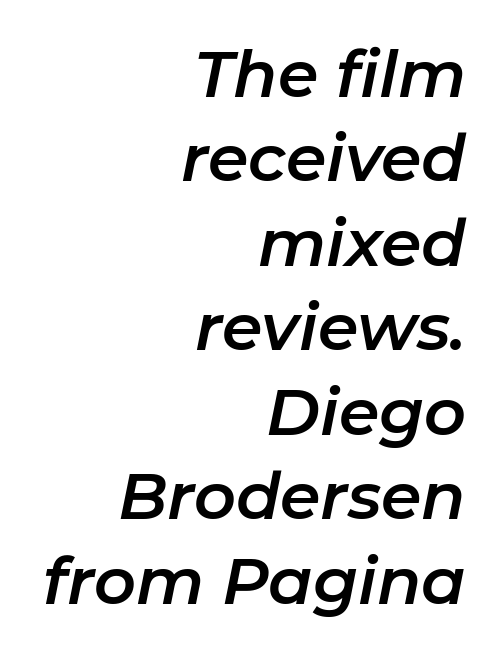
Every character sits at an angle, as italics do. The passage is arranged like a letterhead date or caption credit — flush right. Plain, unruled lines of type. Is this a fixed-width face? No — the glyphs have proportional, varying widths.
